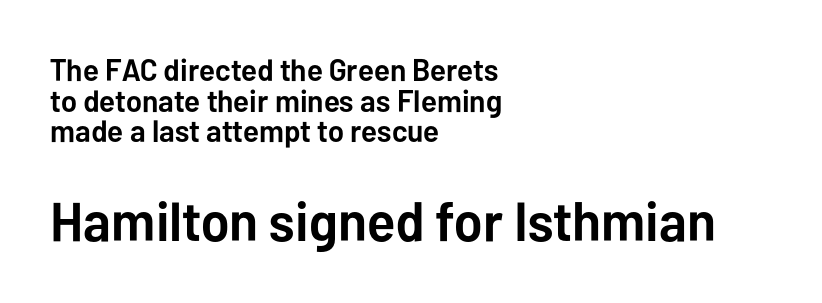
{"serif": "no", "italic": "no", "bold": "yes", "weight": "semibold", "width": "normal", "stroke_contrast": "low", "x_height": "medium", "monospaced": "no", "underline": "no", "align": "left", "line_spacing": "tight", "line_spacing_ratio": 0.99, "letter_spacing": "normal", "letter_spacing_em": 0.0, "larger_block": "second", "size_ratio": 1.77, "glyph_px": 55}
